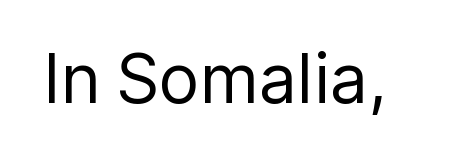
Nothing heavy about these letters — not bold at all. The rendering uses natural spacing where letterforms have individual widths. The characters display no serif detailing; their extremities are plain. There is no visible air inserted between adjacent glyphs. Clear beneath every line of the passage.
